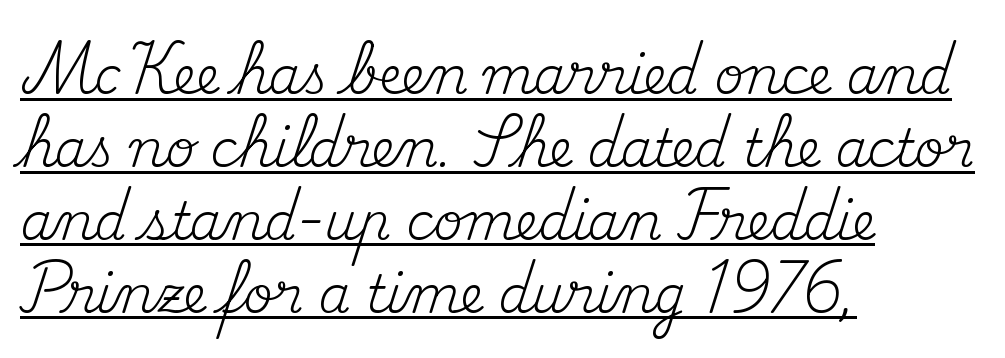
The image shows 51 px regular-weight serif type; set left-aligned, normal line spacing (1.43x), normal letter spacing, underlined; medium stroke contrast and a small x-height.
